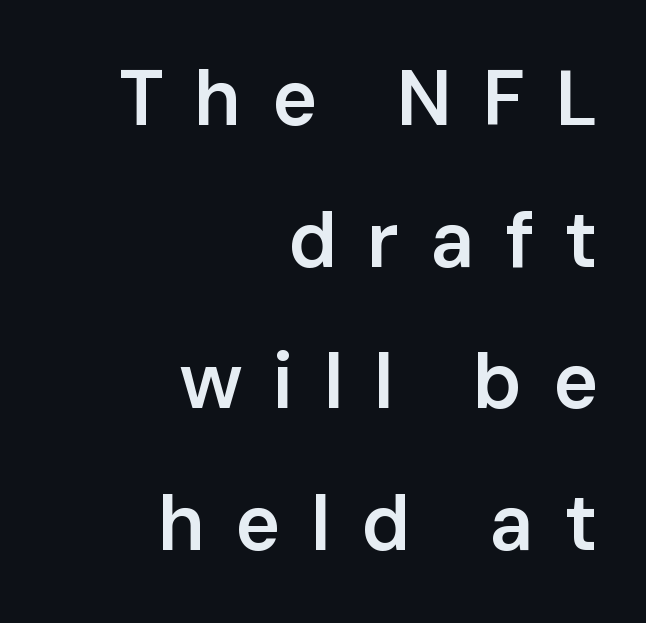
The face used here is rendered with a markedly widened letterfit. Type without underlining. A somewhat darkened texture: the type is semibold rather than bold. Each letter keeps its own natural width here, so spacing adapts to shape. The text block is weighted toward the right margin, trailing off unevenly leftward.
